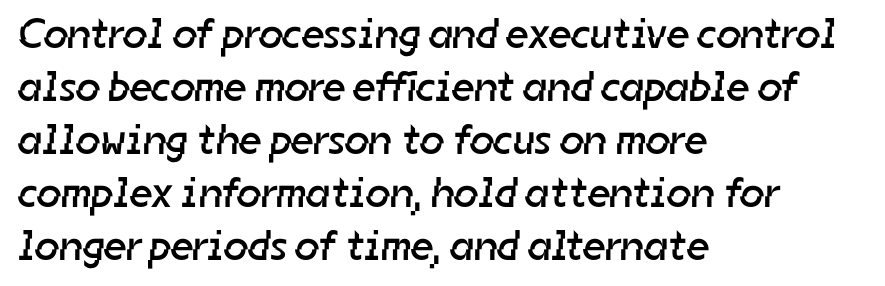
Q: Is the text bold? A: No.
Q: Is the typeface a serif or a sans-serif typeface? A: Sans-serif.
Q: Is the text underlined? A: No.
Q: How is the paragraph aligned? A: Left-aligned.
Q: Is the spacing between letters normal or unusually wide? A: Normal.
Q: Width (condensed, normal, or wide)? A: Normal.
Q: Stroke contrast? A: Low.
Q: x-height? A: Medium.
Q: Monospaced? A: No.
